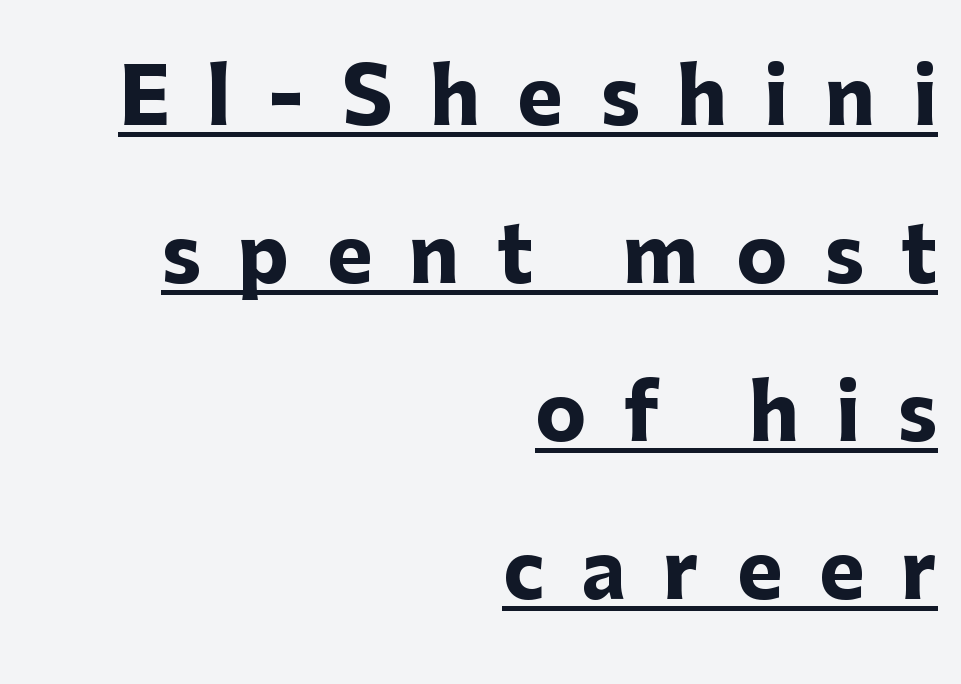
A dark, heavy texture on the line: the type is bold. Is this a fixed-width face? No — the glyphs have proportional, varying widths. Posture: straight, roman, zero tilt. In terms of leading, this rendering errs on the spacious side.
